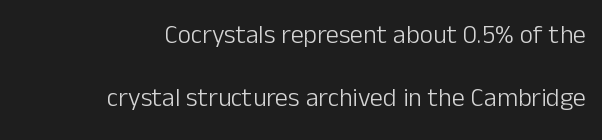
Reading down the block, your eye finds every line finishing at a fixed right position. Standard letterfit; no display-style spreading of the glyphs. Any mark beneath the type? The region is blank. Rows of type keep a wide berth in the vertical direction. Letters have the restrained weight of plain body copy at most. A roman cut, with each character standing at attention.
